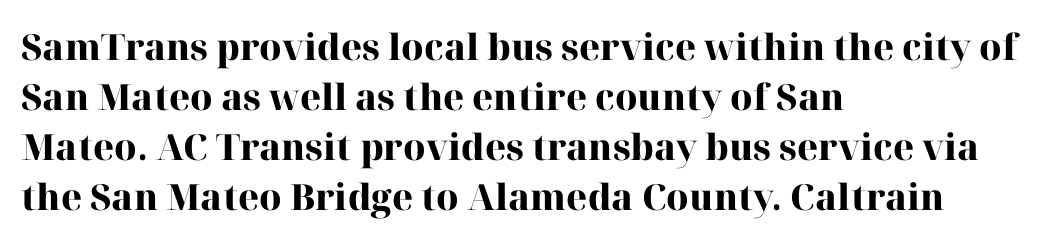
The image shows 36 px heavy serif type, upright; set left-aligned, normal line spacing (1.39x), normal letter spacing, not underlined; high stroke contrast and a medium x-height.
